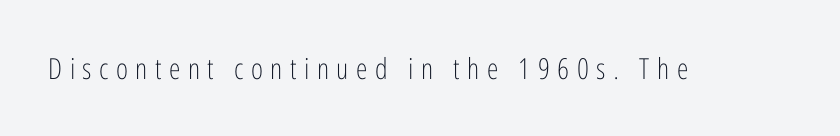
{"serif": "no", "italic": "no", "bold": "no", "weight": "light", "width": "condensed", "stroke_contrast": "low", "x_height": "medium", "monospaced": "no", "underline": "no", "letter_spacing": "wide", "letter_spacing_em": 0.26, "glyph_px": 29}
